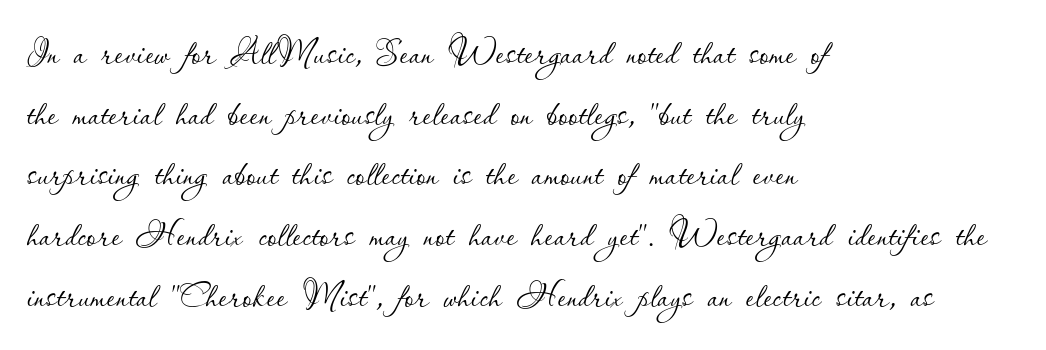
Q: Is the text bold? A: No.
Q: Is the text italic (slanted)? A: Yes.
Q: Is the text underlined? A: No.
Q: How is the paragraph aligned? A: Left-aligned.
Q: Is the spacing between letters normal or unusually wide? A: Normal.
Q: Is the spacing between lines tight, normal or loose? A: Normal.
Q: Width (condensed, normal, or wide)? A: Normal.
Q: Stroke contrast? A: Low.
Q: x-height? A: Small.
Q: Monospaced? A: No.
